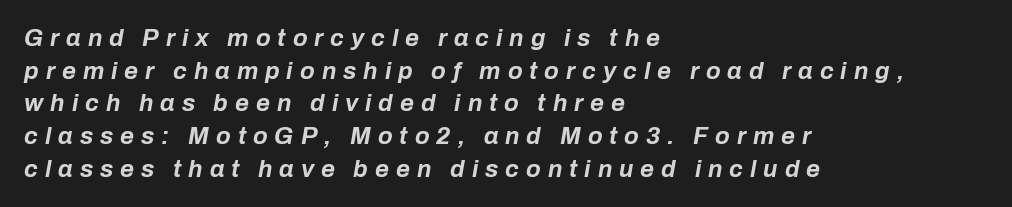
These lines are set flush left with a ragged right edge. Students, this is bold: see how much ink each stroke carries. Slanted lettering throughout. Notice how descenders clear the ascenders below comfortably — that's standard leading.
